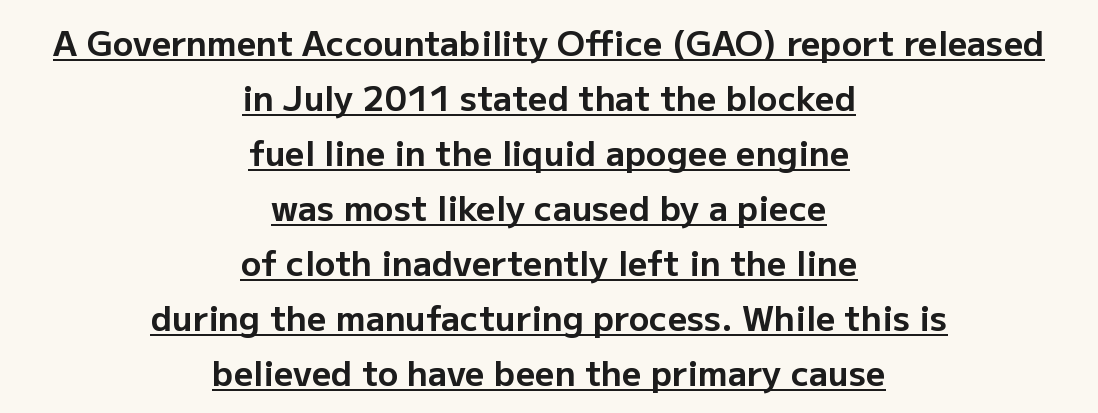
{"serif": "no", "italic": "no", "bold": "yes", "weight": "bold", "width": "normal", "stroke_contrast": "low", "x_height": "medium", "monospaced": "no", "underline": "yes", "align": "center", "line_spacing": "normal", "line_spacing_ratio": 1.62, "letter_spacing": "normal", "letter_spacing_em": 0.0, "glyph_px": 34}
